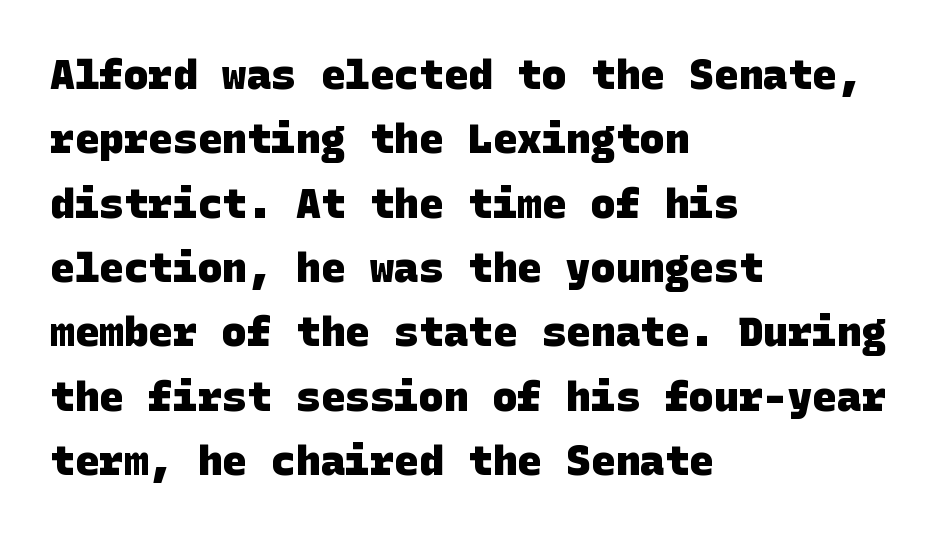
Q: Is the text bold? A: Yes.
Q: Is the typeface a serif or a sans-serif typeface? A: Sans-serif.
Q: Is the text underlined? A: No.
Q: How is the paragraph aligned? A: Left-aligned.
Q: Is the spacing between letters normal or unusually wide? A: Normal.
Q: Is the spacing between lines tight, normal or loose? A: Normal.
Q: Width (condensed, normal, or wide)? A: Normal.
Q: Stroke contrast? A: Low.
Q: x-height? A: Large.
